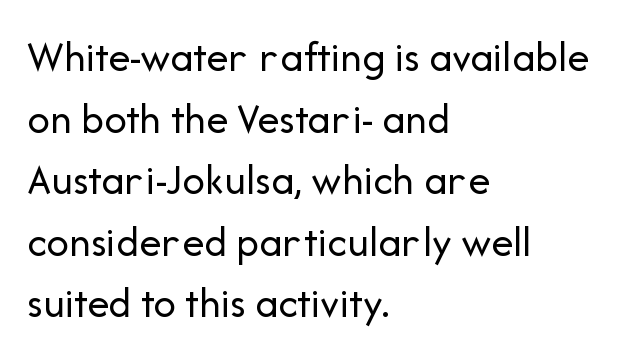
The image shows 44 px regular-weight sans-serif type, upright; set left-aligned, normal line spacing (1.4x), normal letter spacing, not underlined; low stroke contrast and a medium x-height.
